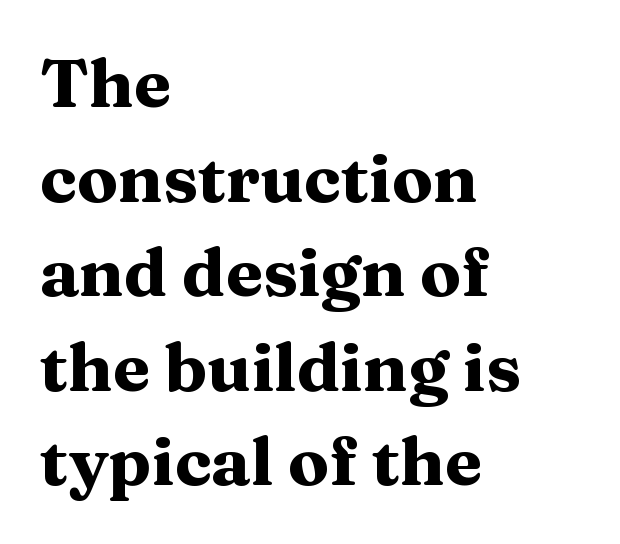
Q: Is the text bold? A: Yes.
Q: Is the text italic (slanted)? A: No, it is upright.
Q: Is the typeface a serif or a sans-serif typeface? A: Serif.
Q: Is the text underlined? A: No.
Q: How is the paragraph aligned? A: Left-aligned.
Q: Is the spacing between letters normal or unusually wide? A: Normal.
Q: Is the spacing between lines tight, normal or loose? A: Normal.
Q: Width (condensed, normal, or wide)? A: Wide.
Q: Stroke contrast? A: Medium.
Q: x-height? A: Medium.
Q: Monospaced? A: No.
